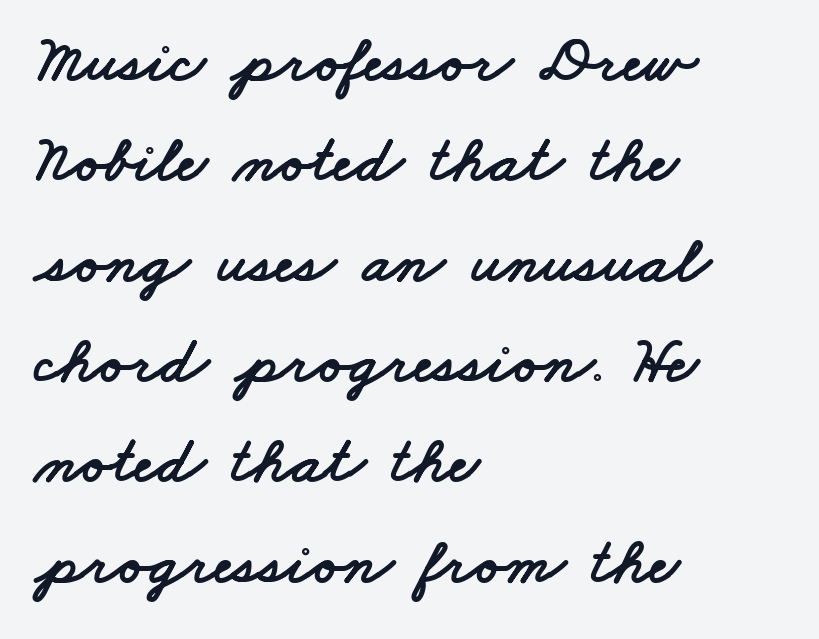
Q: Is the typeface a serif or a sans-serif typeface? A: Sans-serif.
Q: Is the text underlined? A: No.
Q: How is the paragraph aligned? A: Left-aligned.
Q: Is the spacing between letters normal or unusually wide? A: Normal.
Q: Is the spacing between lines tight, normal or loose? A: Normal.
Q: Width (condensed, normal, or wide)? A: Wide.
Q: Stroke contrast? A: Low.
Q: x-height? A: Small.
Q: Monospaced? A: No.
